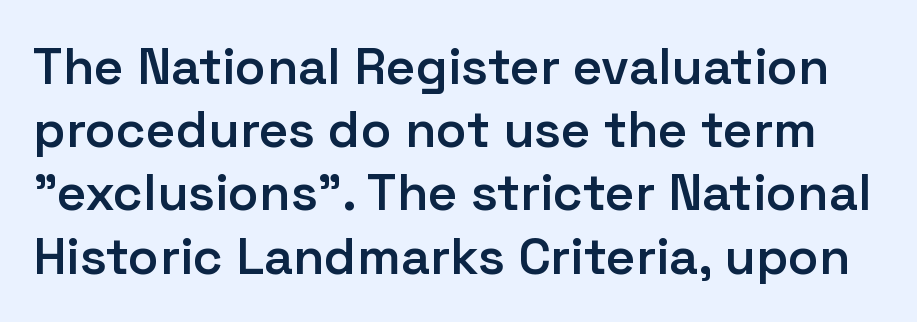
Check under the words: just untouched page. No extra tracking has been applied to these lines. What weight is shown? A semibold, between regular and bold. Posture: upright roman. Are there feet on the stems? There aren't — it's a sans. The face used here is proportionally spaced, like ordinary book or web type.
